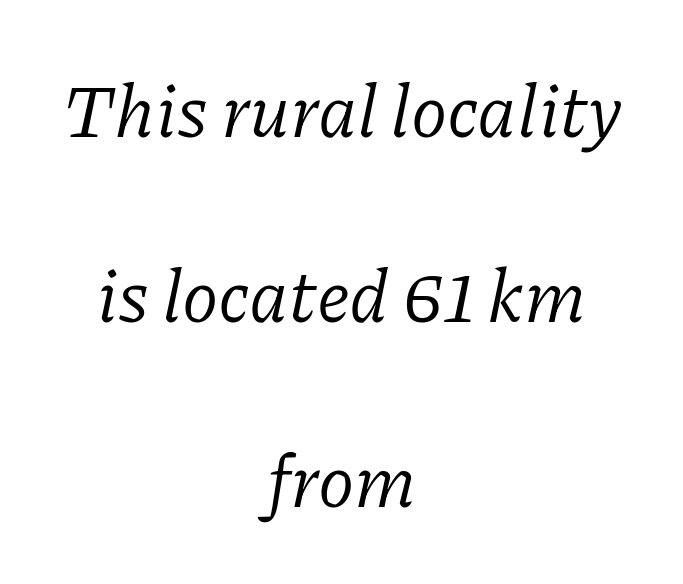
The image shows 74 px regular-weight serif type, italic (leaning right); set centered, loose line spacing (2.5x), normal letter spacing, not underlined; low stroke contrast and a medium x-height.
